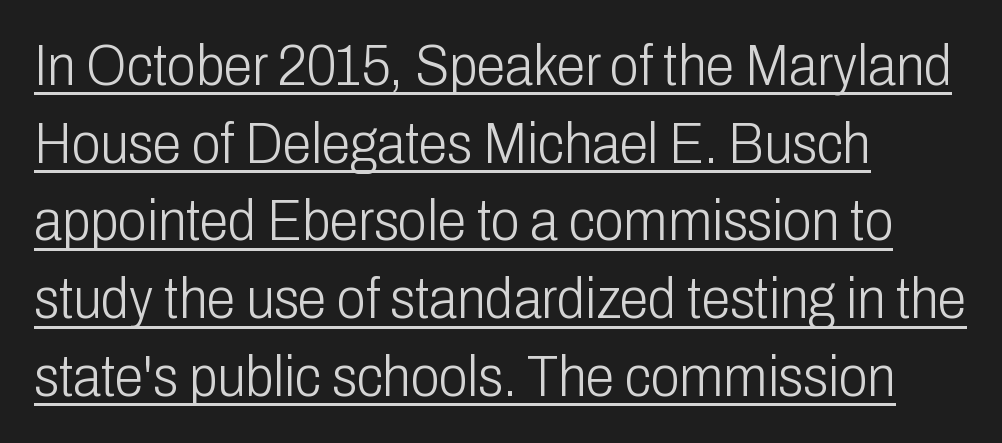
A typesetter would call this proportional, since set widths differ per character. Looks like someone drew a line under every word here. Inter-character spacing is left at the font's built-in metrics. Upright lettering throughout.
